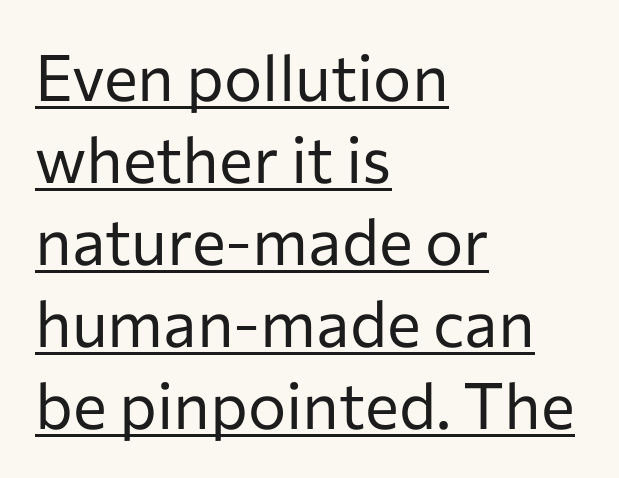
Tracking here is standard; glyphs follow each other at the usual distance. Stroke terminals: plain, sans-serif. Stem width sits at or under what a default text font uses. A typesetter would mark this as roman, not italic.
